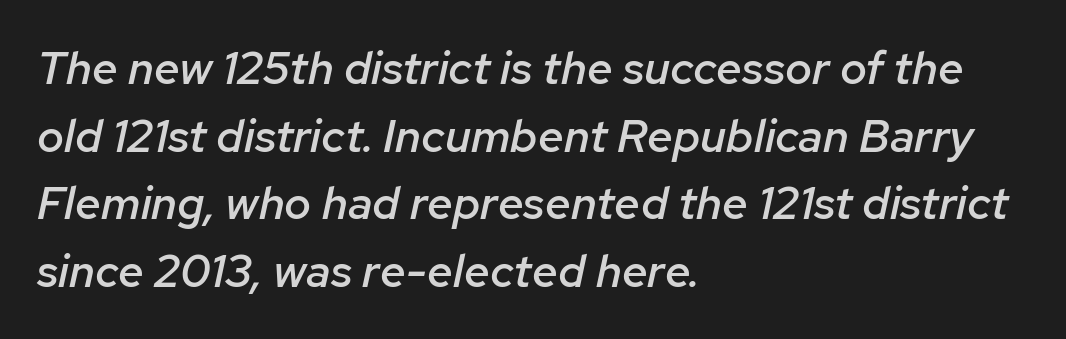
The image shows 46 px semibold type, italic (leaning right); set left-aligned, normal line spacing (1.47x), normal letter spacing, not underlined; low stroke contrast and a medium x-height.
